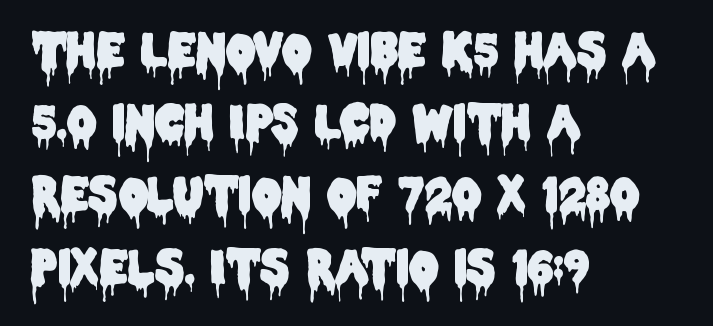
The image shows 46 px condensed sans-serif type, upright; set left-aligned, normal line spacing (1.57x), normal letter spacing, not underlined; low stroke contrast and a large x-height.
